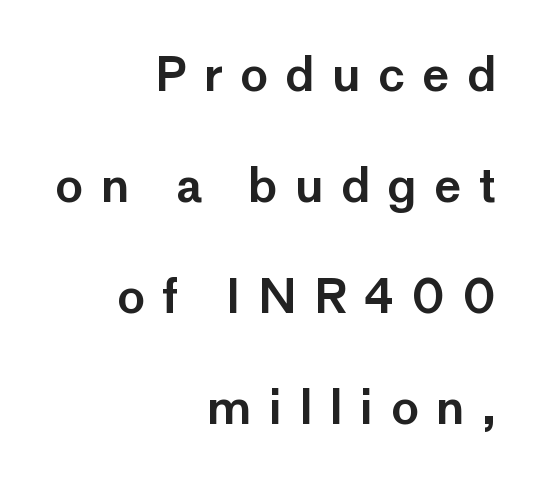
Leftover space on each line is placed entirely before the opening word. The letters advance in unequal steps, a hallmark of proportional type. A clean baseline with only descenders dipping below it. The axis of the letterforms is exactly vertical.
